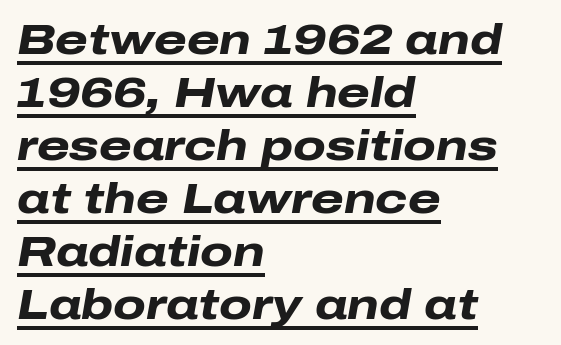
The image shows 42 px heavy, wide type, italic (leaning right); set left-aligned, normal line spacing (1.26x), normal letter spacing, underlined; low stroke contrast and a medium x-height.
